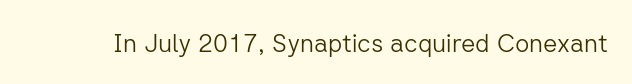
{"italic": "no", "bold": "no", "underline": "no", "letter_spacing": "normal", "letter_spacing_em": 0.0, "glyph_px": 25}
